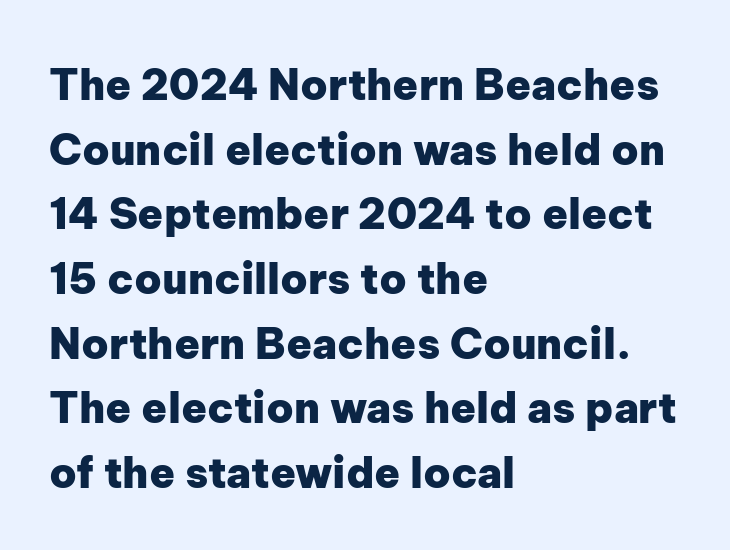
The image shows 42 px heavy sans-serif type, upright; set left-aligned, normal line spacing (1.54x), normal letter spacing, not underlined; low stroke contrast and a medium x-height.
